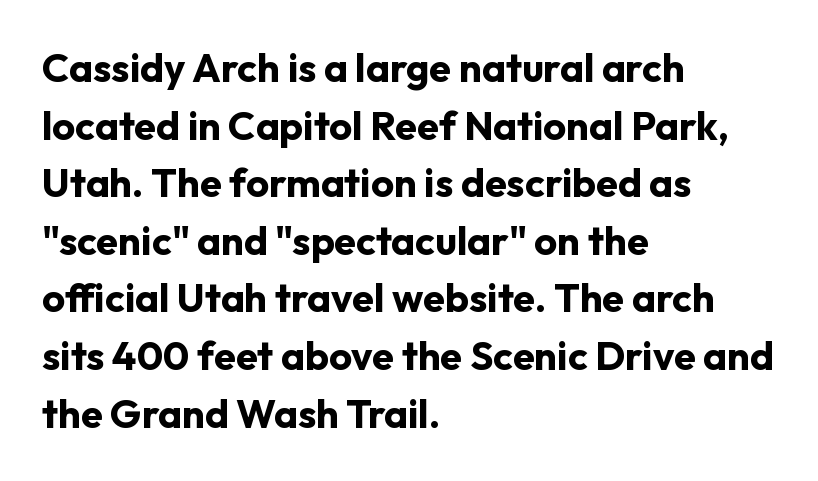
Q: Is the text bold? A: Yes.
Q: Is the text italic (slanted)? A: No, it is upright.
Q: Is the typeface a serif or a sans-serif typeface? A: Sans-serif.
Q: Is the text underlined? A: No.
Q: How is the paragraph aligned? A: Left-aligned.
Q: Is the spacing between letters normal or unusually wide? A: Normal.
Q: Is the spacing between lines tight, normal or loose? A: Normal.
Q: Width (condensed, normal, or wide)? A: Normal.
Q: Stroke contrast? A: Low.
Q: x-height? A: Medium.
Q: Monospaced? A: No.
